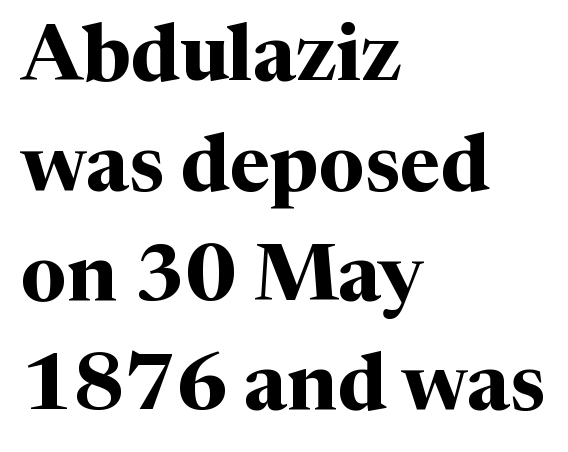
Little horizontal feet cap the strokes, marking this as serif type. It's the straight-up-and-down kind of type. A typesetter would call this proportional, since set widths differ per character. In terms of letterspacing, this is plain default setting. Clear beneath every line of the passage.
